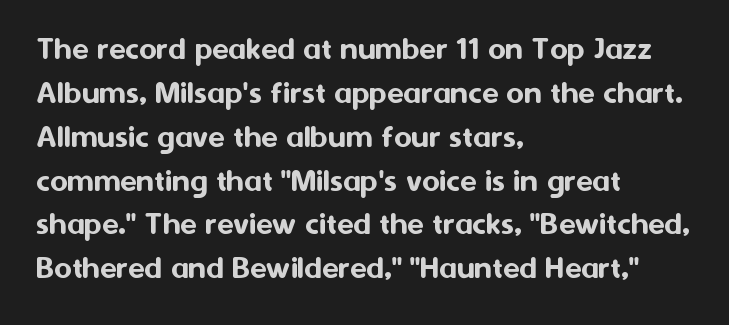
The image shows 34 px sans-serif type, upright; set left-aligned, normal line spacing (1.29x), normal letter spacing, not underlined; medium stroke contrast and a medium x-height.
